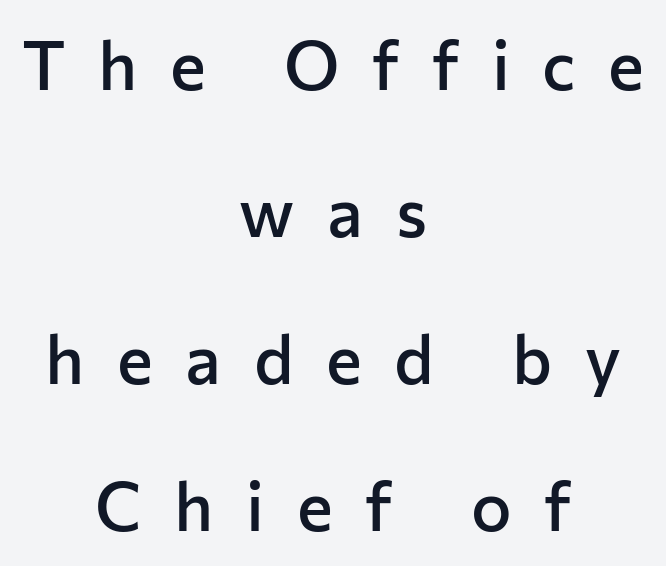
{"serif": "no", "italic": "no", "bold": "semi", "weight": "semibold", "width": "normal", "stroke_contrast": "low", "x_height": "medium", "monospaced": "no", "underline": "no", "align": "center", "line_spacing": "loose", "line_spacing_ratio": 2.16, "letter_spacing": "wide", "letter_spacing_em": 0.48, "glyph_px": 68}
